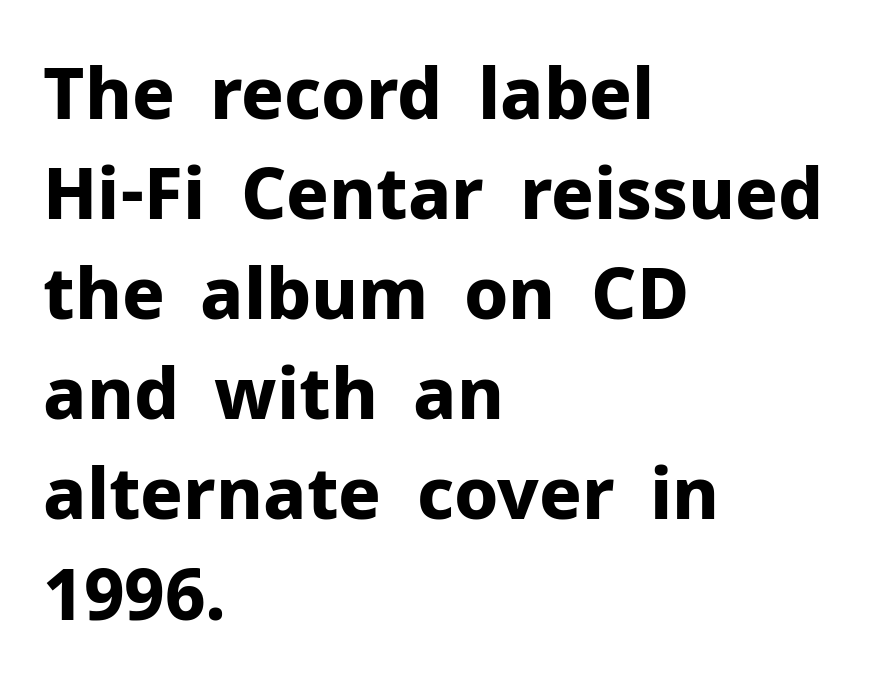
Q: Is the text bold? A: Yes.
Q: Is the text italic (slanted)? A: No, it is upright.
Q: Is the typeface a serif or a sans-serif typeface? A: Sans-serif.
Q: Is the text underlined? A: No.
Q: How is the paragraph aligned? A: Left-aligned.
Q: Is the spacing between letters normal or unusually wide? A: Normal.
Q: Is the spacing between lines tight, normal or loose? A: Normal.
Q: Width (condensed, normal, or wide)? A: Normal.
Q: Stroke contrast? A: Low.
Q: x-height? A: Medium.
Q: Monospaced? A: No.
